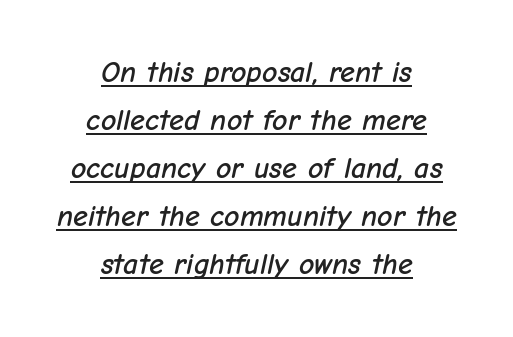
The image shows 30 px text type, italic (leaning right); set centered, normal line spacing (1.6x), normal letter spacing, underlined; low stroke contrast and a medium x-height.
